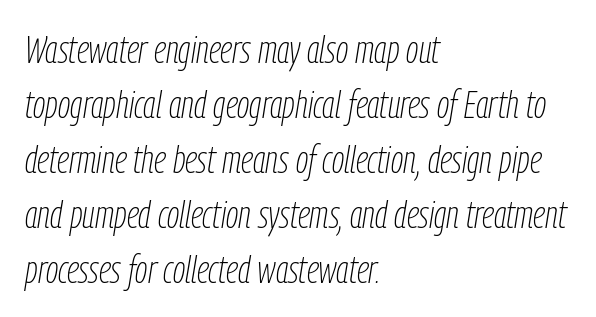
Beneath every word, the page is bare. Vertical spacing — default. If you drew a ruler down the left edge, every line would touch it. The rendering uses natural spacing where letterforms have individual widths.
